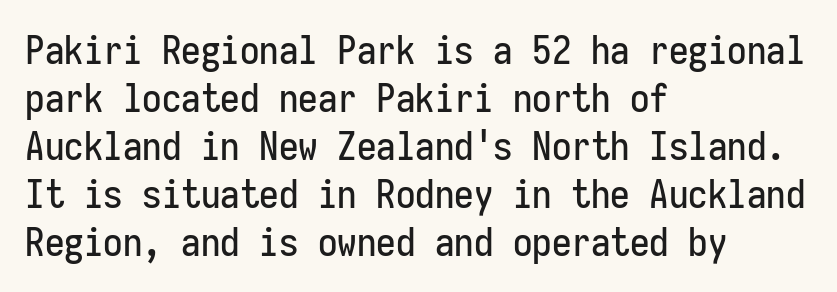
The face used here is monospaced, like something from a code editor. Italic? Not at all — the glyphs are vertical. Which margin do the lines hug? The left one — the right edge is uneven. I'd call this a sans setting — the letters go barefoot. Nothing unusual about the tracking: characters are spaced as the font intends. Words float on clear page, feet unadorned.
